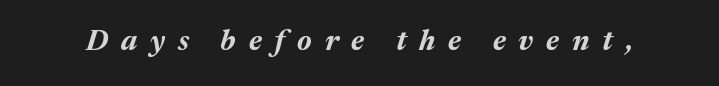
The image shows 29 px bold type, italic (leaning right); set unusually wide letter spacing (+0.44 em), not underlined; medium stroke contrast and a medium x-height.
